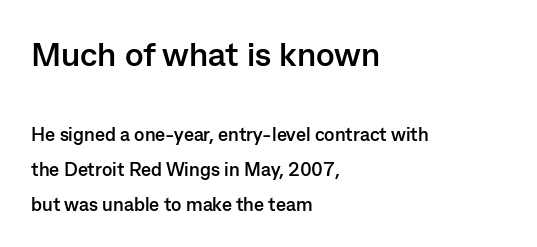
Spacing between characters is what you'd get straight out of the box. The passage shown is typeset with a sans-serif family. In this sample the first text group is rendered at the bigger scale. Each line starts at the same left margin while the right side varies. Typesetter's note: full bold, strokes at maximum text heaviness.
